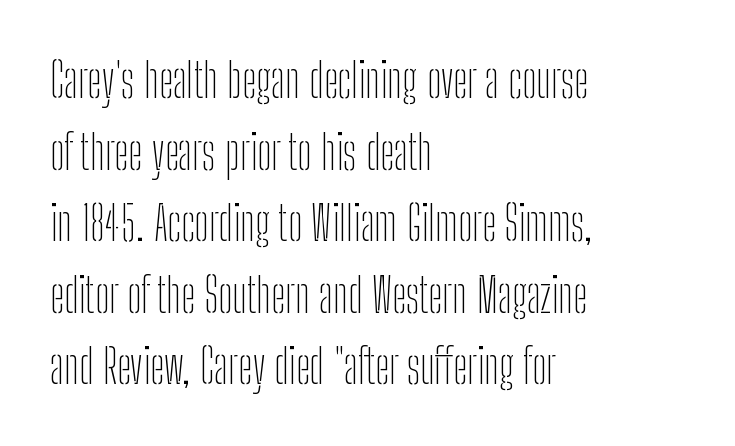
The typesetter chose a ragged-right arrangement here. Ink coverage per letter is moderate at most. Unlike italic type, these characters show no tilt at all. The passage shown is not underscored anywhere. Leading: standard. Is this a fixed-width face? No — the glyphs have proportional, varying widths.
